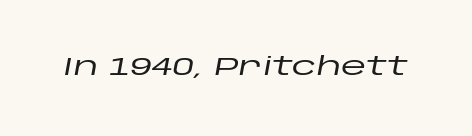
The image shows 26 px text type, italic (leaning right); set normal letter spacing, not underlined.
